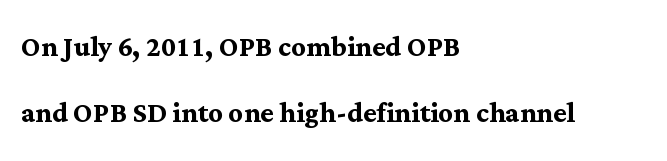
Varying glyph widths throughout — classic text-font behaviour. Notice how the stems are strictly vertical — no italics here. Caption: bold face, heavy strokes. These lines stack with their left ends in a neat column.
